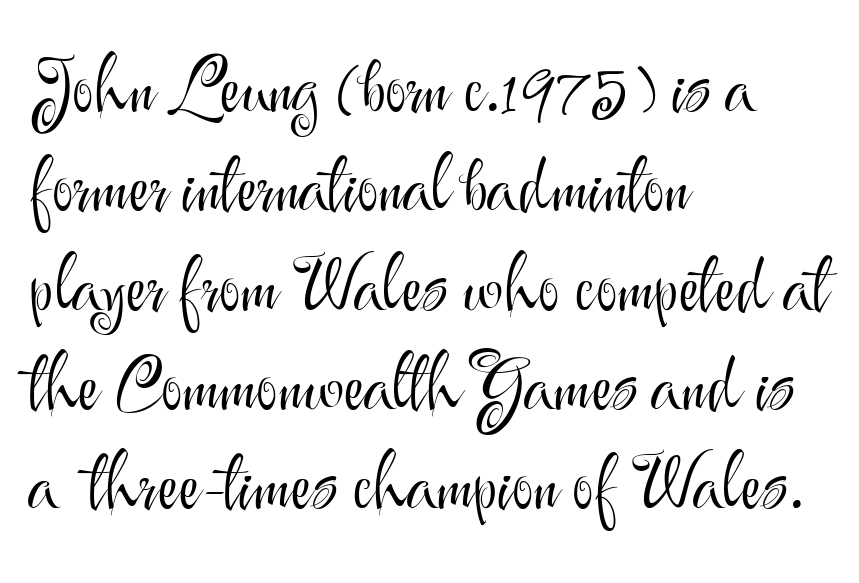
The image shows 73 px light sans-serif type; set left-aligned, normal line spacing (1.36x), normal letter spacing, not underlined; medium stroke contrast and a small x-height.
